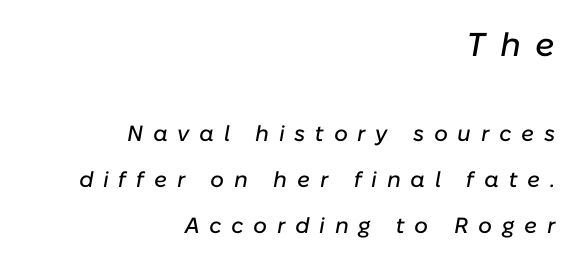
This rendering uses right alignment, leaving the left contour irregular. This sample has the flowing, uneven cadence of proportional lettering. Larger block? The one above; the one below is distinctly smaller. This rendering features lettering with no underline.
